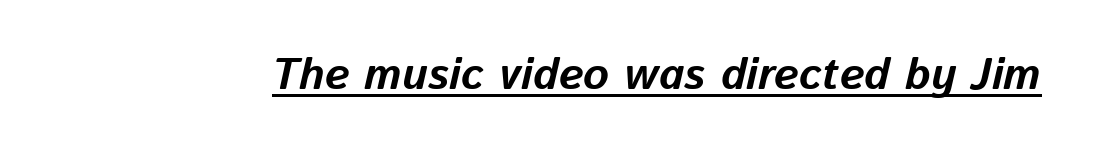
This sample uses plain, unmodified letter spacing. Italic: yes, the glyphs are oblique. Plenty of ink on the page — the face is bold. This sample carries an underscore along the baseline area. Note the varied advance widths — an 'i' is clearly narrower than an 'm'.
